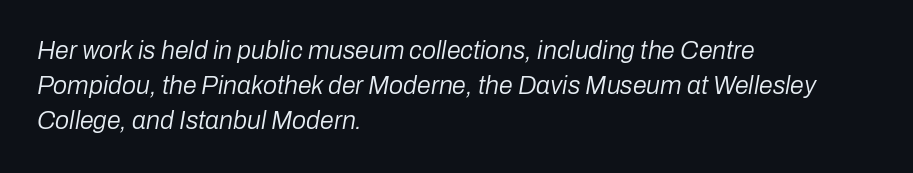
{"italic": "yes", "lean": "right", "slant_degrees": 10, "bold": "no", "underline": "no", "align": "left", "line_spacing": "normal", "line_spacing_ratio": 1.41, "letter_spacing": "normal", "letter_spacing_em": 0.0, "glyph_px": 25}
